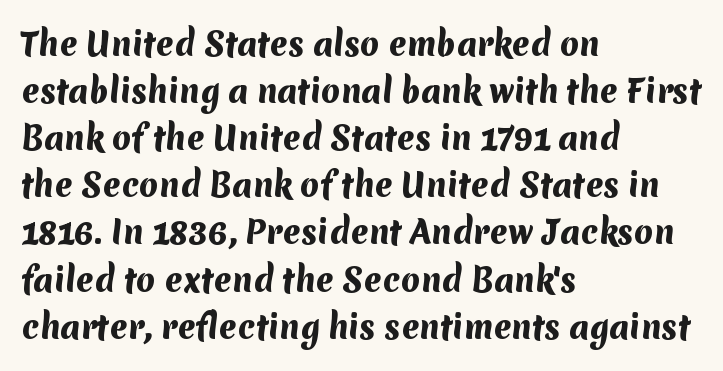
{"serif": "no", "bold": "yes", "weight": "heavy", "width": "normal", "stroke_contrast": "medium", "x_height": "medium", "monospaced": "no", "underline": "no", "align": "left", "line_spacing": "normal", "line_spacing_ratio": 1.52, "letter_spacing": "normal", "letter_spacing_em": 0.0, "glyph_px": 31}
